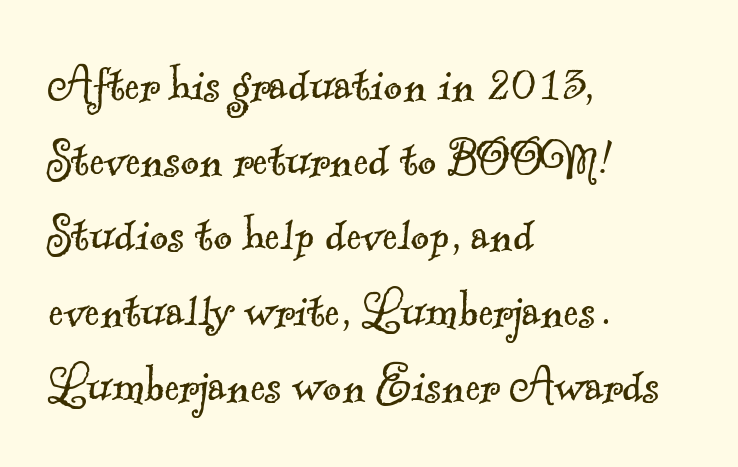
{"serif": "yes", "bold": "no", "weight": "light", "width": "normal", "x_height": "small", "monospaced": "no", "underline": "no", "align": "left", "line_spacing": "normal", "line_spacing_ratio": 1.32, "letter_spacing": "normal", "letter_spacing_em": 0.0, "glyph_px": 57}
